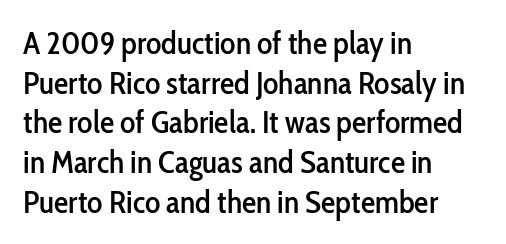
Nothing sits at the stroke ends, so this counts as sans-serif. The rendering anchors every line to the left-hand side. Tall strokes in this sample are plumb rather than angled. Honestly, there is no underline to notice here at all. Caption: standard tracking, unaltered. Note the varied advance widths — an 'i' is clearly narrower than an 'm'.
